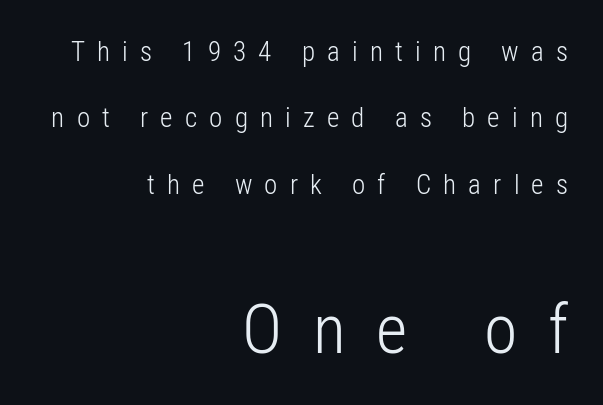
The face used here is proportionally spaced, like ordinary book or web type. The font family rendered here belongs to the sans-serif group. Loose tracking; the words dissolve into strings of separated letters. The emphasis by scale lands on block number two, below.
